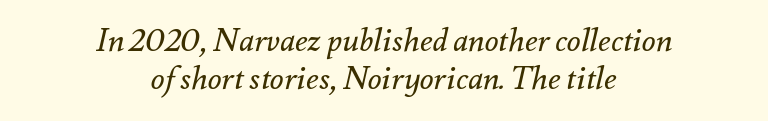
Q: Is the text bold? A: No.
Q: Is the text italic (slanted)? A: Yes, it leans right by about 12 degrees.
Q: Is the text underlined? A: No.
Q: How is the paragraph aligned? A: Centered.
Q: Is the spacing between letters normal or unusually wide? A: Normal.
Q: Width (condensed, normal, or wide)? A: Normal.
Q: Stroke contrast? A: Medium.
Q: x-height? A: Small.
Q: Monospaced? A: No.
